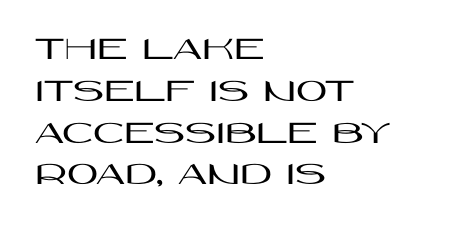
The type is set solid horizontally, with unmodified tracking. The text was rendered using a sans face with plain stroke endings. Descenders hang freely into open space. Looks like regular typesetting: each glyph gets only the width it needs. These lines stack with their left ends in a neat column.
